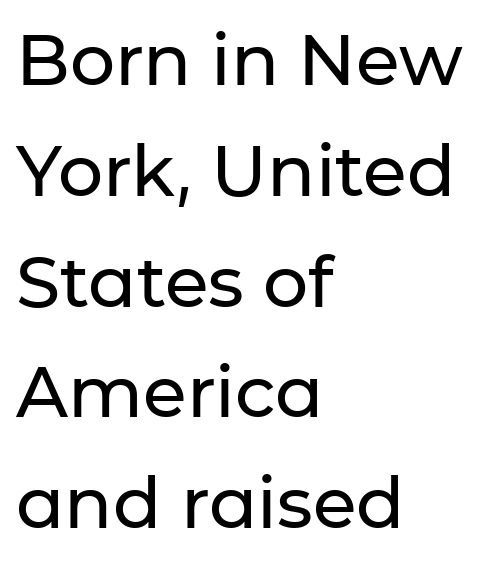
Q: Is the text italic (slanted)? A: No, it is upright.
Q: Is the typeface a serif or a sans-serif typeface? A: Sans-serif.
Q: Is the text underlined? A: No.
Q: How is the paragraph aligned? A: Left-aligned.
Q: Is the spacing between letters normal or unusually wide? A: Normal.
Q: Is the spacing between lines tight, normal or loose? A: Normal.
Q: Width (condensed, normal, or wide)? A: Normal.
Q: Stroke contrast? A: Low.
Q: x-height? A: Medium.
Q: Monospaced? A: No.
